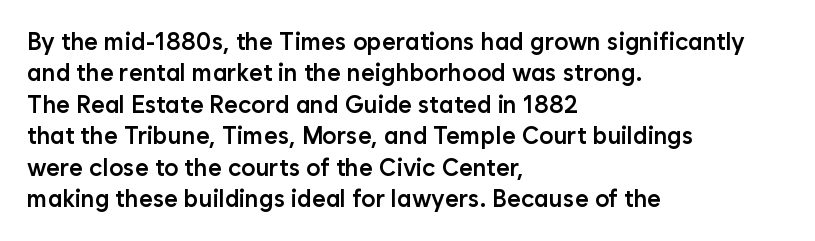
{"italic": "no", "bold": "semi", "underline": "no", "align": "left", "line_spacing": "normal", "line_spacing_ratio": 1.31, "letter_spacing": "normal", "letter_spacing_em": 0.0, "glyph_px": 24}
